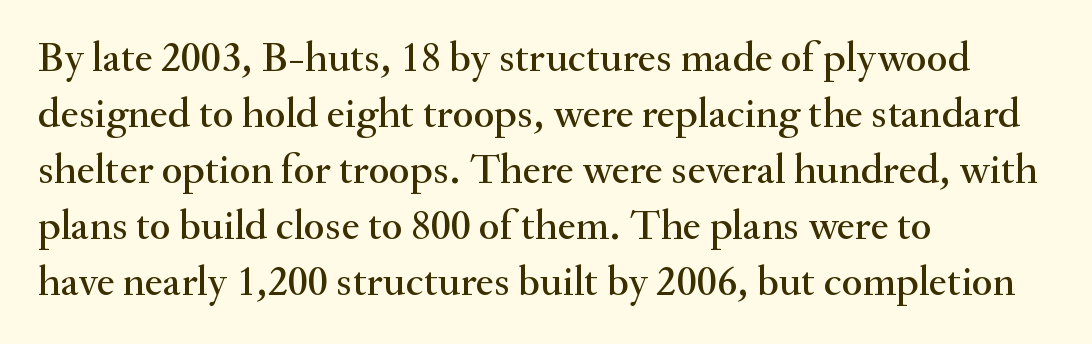
{"serif": "yes", "italic": "no", "width": "normal", "stroke_contrast": "medium", "x_height": "small", "monospaced": "no", "underline": "no", "align": "left", "line_spacing": "normal", "line_spacing_ratio": 1.3, "letter_spacing": "normal", "letter_spacing_em": 0.0, "glyph_px": 43}
